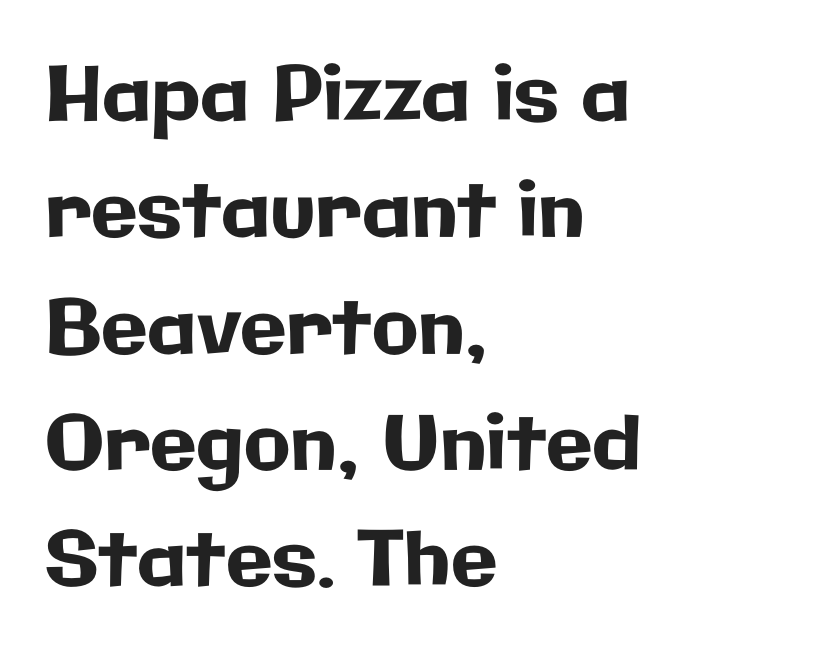
Q: Is the text italic (slanted)? A: No, it is upright.
Q: Is the typeface a serif or a sans-serif typeface? A: Sans-serif.
Q: Is the text underlined? A: No.
Q: How is the paragraph aligned? A: Left-aligned.
Q: Is the spacing between letters normal or unusually wide? A: Normal.
Q: Is the spacing between lines tight, normal or loose? A: Normal.
Q: Width (condensed, normal, or wide)? A: Normal.
Q: Stroke contrast? A: Low.
Q: x-height? A: Medium.
Q: Monospaced? A: No.
